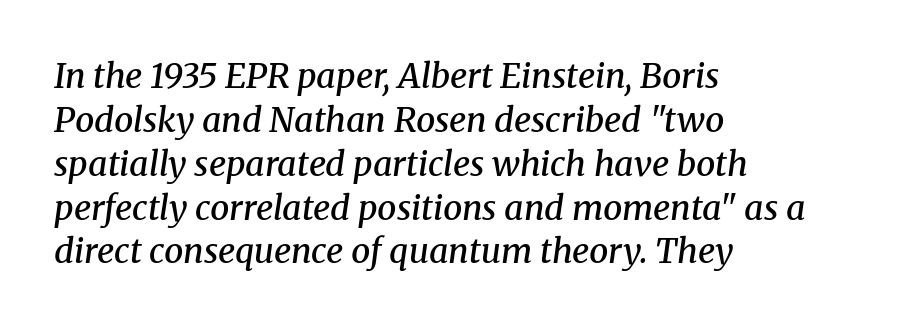
Italic: yes, the glyphs are oblique. Inter-character spacing is left at the font's built-in metrics. Think of a printed novel: that variable character pitch is what you see here. Casual observation: everything's shoved over to the left.
